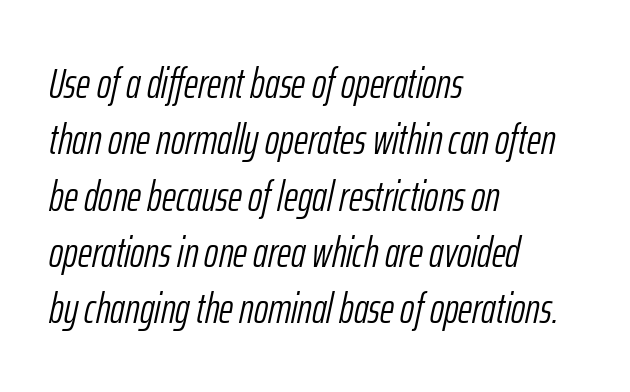
Regular leading. Weight: in the light-to-regular range. The rendering anchors every line to the left-hand side. Do the characters align in a grid? No, the font is proportional.
